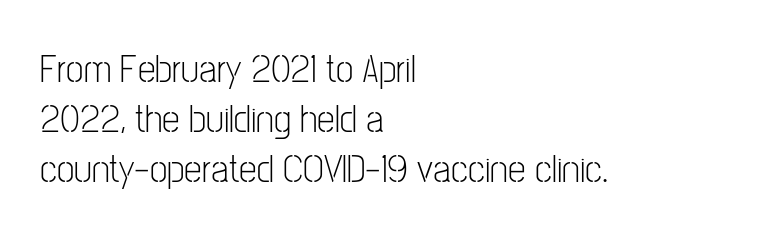
{"serif": "no", "italic": "no", "bold": "no", "weight": "light", "width": "condensed", "stroke_contrast": "low", "x_height": "medium", "monospaced": "no", "underline": "no", "align": "left", "line_spacing": "normal", "line_spacing_ratio": 1.25, "letter_spacing": "normal", "letter_spacing_em": 0.0, "glyph_px": 40}
